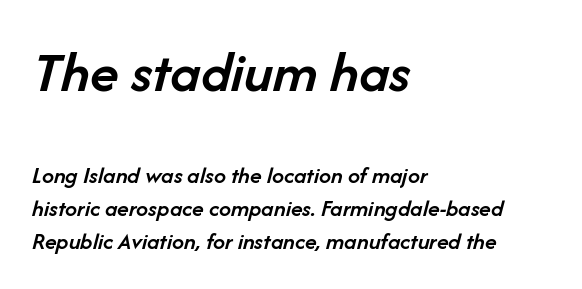
Caption: multi-line text, flush left, ragged right. Nothing unusual about the tracking: characters are spaced as the font intends. Visually, the top section dominates because its glyphs are scaled up. Rule under the text: the space is simply empty. Compared with ordinary roman type, these characters are visibly tilted.
